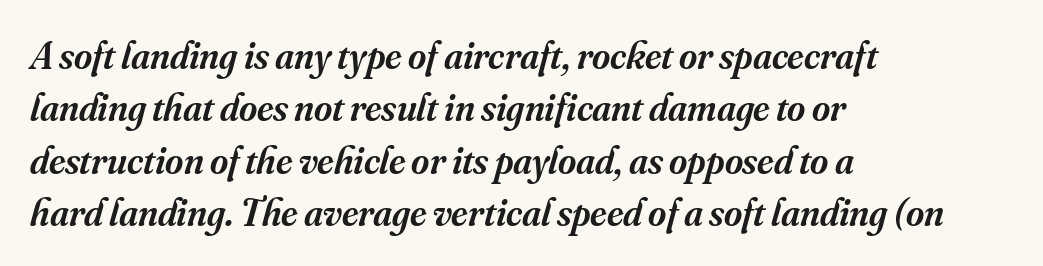
The image shows 39 px semibold serif type, italic (leaning right); set left-aligned, normal line spacing (1.34x), normal letter spacing, not underlined; medium stroke contrast and a small x-height.
